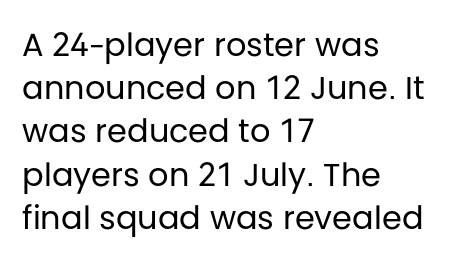
{"serif": "no", "italic": "no", "bold": "no", "weight": "regular", "width": "normal", "stroke_contrast": "low", "x_height": "large", "monospaced": "no", "underline": "no", "align": "left", "line_spacing": "normal", "line_spacing_ratio": 1.35, "letter_spacing": "normal", "letter_spacing_em": 0.0, "glyph_px": 32}
